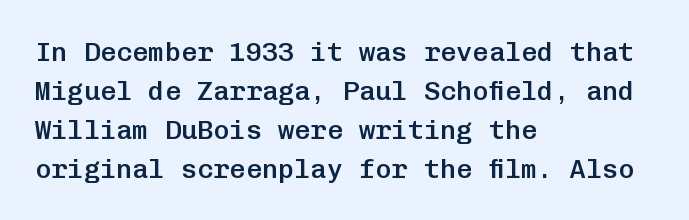
The image shows 27 px text type, upright; set left-aligned, normal line spacing (1.44x), normal letter spacing, not underlined.
